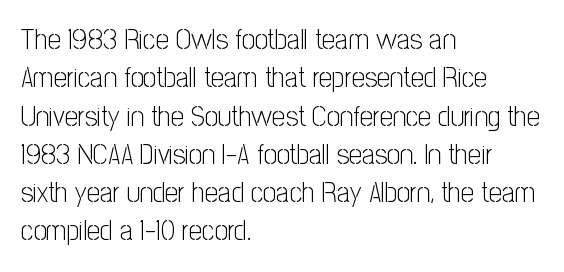
The image shows 29 px light, condensed sans-serif type, upright; set left-aligned, normal line spacing (1.32x), normal letter spacing, not underlined; low stroke contrast and a medium x-height.
